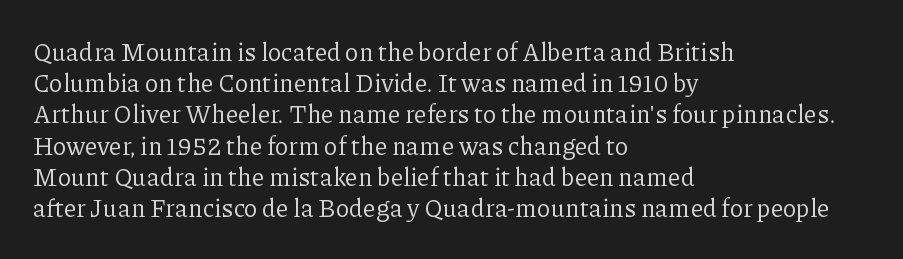
The image shows 25 px text type, upright; set left-aligned, normal line spacing (1.25x), normal letter spacing, not underlined.
